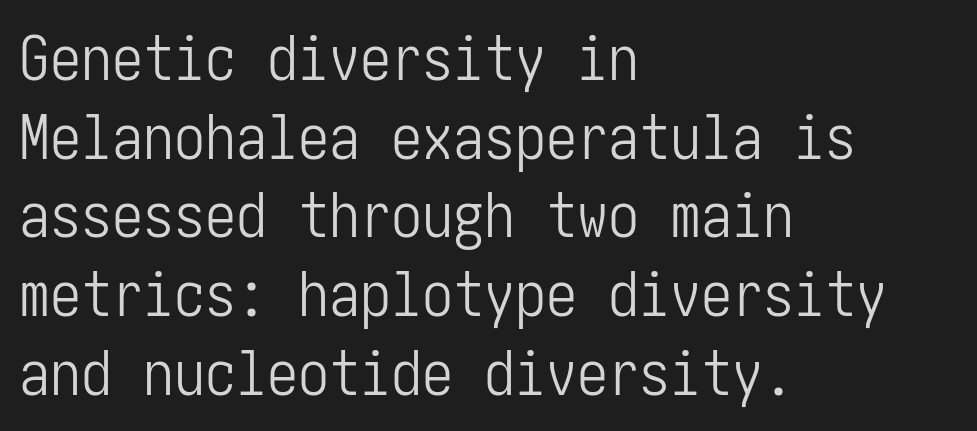
The image shows 62 px light, condensed sans-serif type, upright; set left-aligned, normal line spacing (1.27x), normal letter spacing, not underlined; low stroke contrast and a medium x-height.
